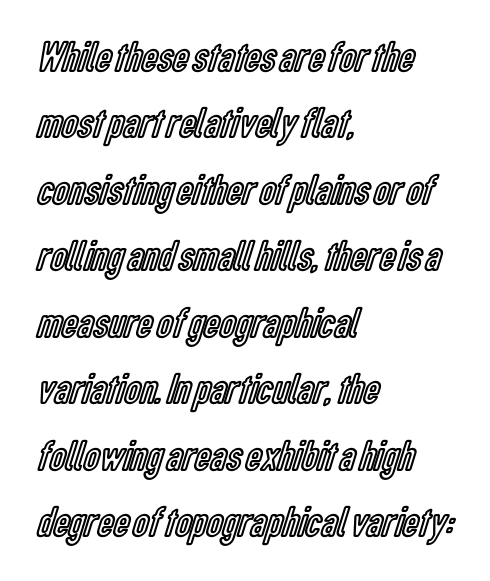
Q: Is the text italic (slanted)? A: Yes.
Q: Is the text underlined? A: No.
Q: How is the paragraph aligned? A: Left-aligned.
Q: Is the spacing between letters normal or unusually wide? A: Normal.
Q: Is the spacing between lines tight, normal or loose? A: Normal.
Q: Width (condensed, normal, or wide)? A: Condensed.
Q: x-height? A: Medium.
Q: Monospaced? A: No.
